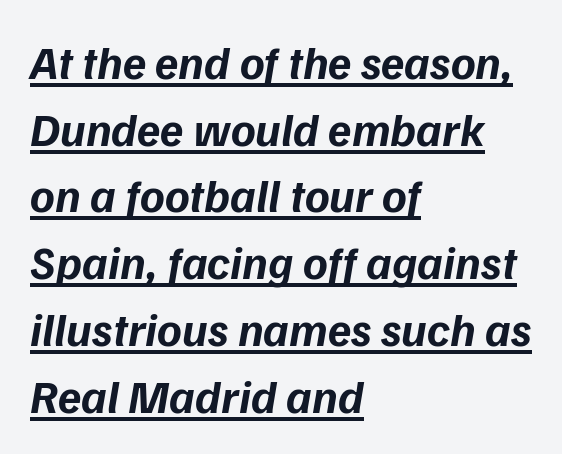
The image shows 47 px bold type, italic (leaning right); set left-aligned, normal line spacing (1.42x), normal letter spacing, underlined; low stroke contrast and a medium x-height.
